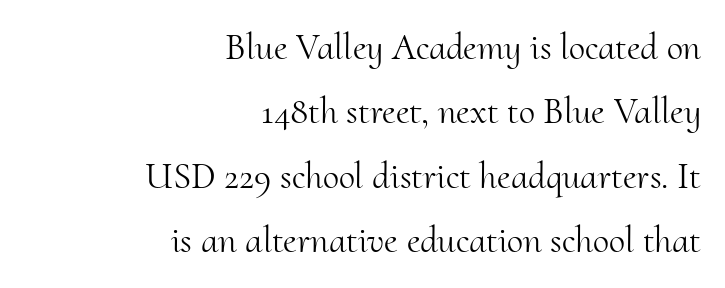
Here the designer chose a conventional face with non-uniform glyph widths. The letters look calm and open, with moderate or lighter stems. Glance below the letters and you will spot only blank space. Font category for this specimen: serif. Characters follow at the spacing the type designer built in. Posture: straight, roman, zero tilt.
